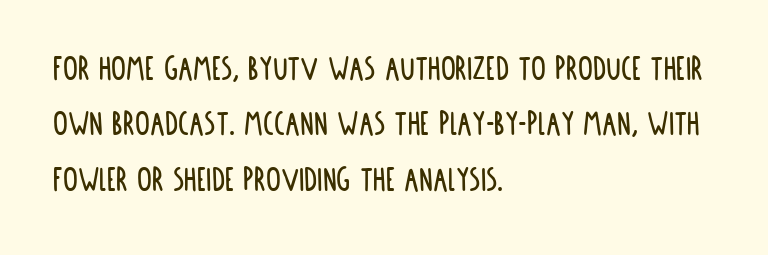
Glyph-to-glyph distance matches everyday printed text. The rendering uses natural spacing where letterforms have individual widths. Interline gaps are of average width in this sample. Stroke terminals: plain, sans-serif. The letters stand upright; this is a roman face.
